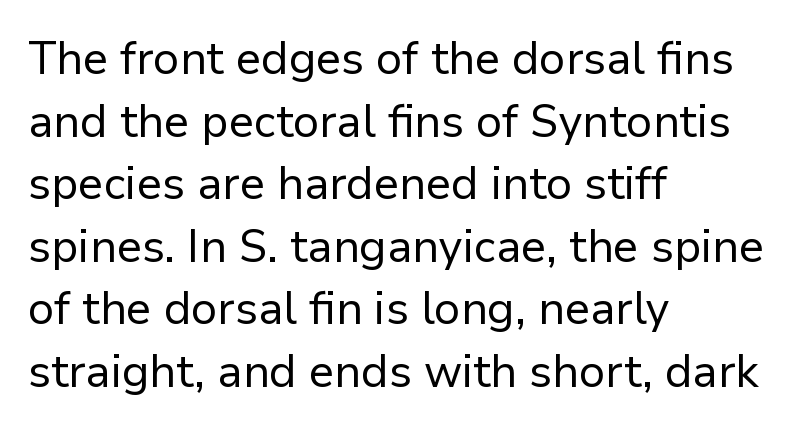
The image shows 45 px regular-weight sans-serif type, upright; set left-aligned, normal line spacing (1.39x), normal letter spacing, not underlined; low stroke contrast and a medium x-height.
